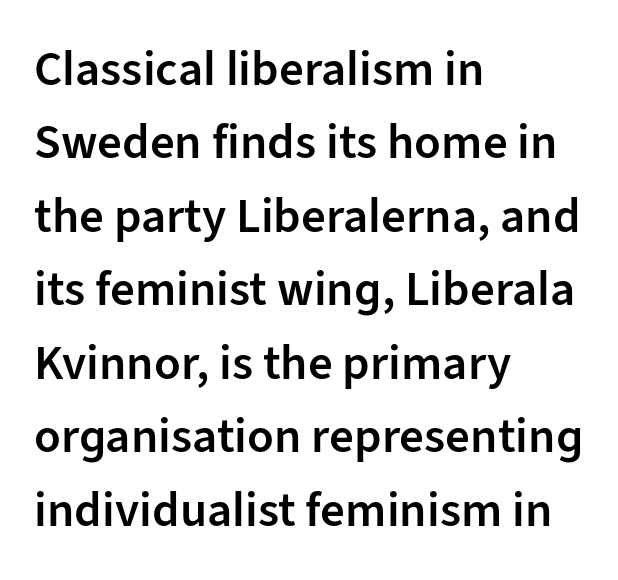
Nobody touched the tracking dial on this one. The block of text has a typical density, with ordinary space between rows. When letters stand straight like this, we call the style roman or upright. These lines stack with their left ends in a neat column.
